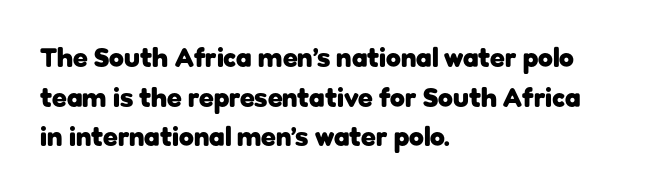
The glyphs are unaccompanied by any horizontal stroke below them. The characters look thick and weighty, a clear bold. Horizontally, the lines are justified to the leading edge only. Successive baselines arrive at the customary interval. Ordinary non-slanted type is in use.
